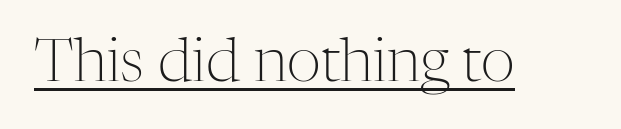
The image shows 60 px light serif type, upright; set normal letter spacing, underlined; medium stroke contrast and a medium x-height.
